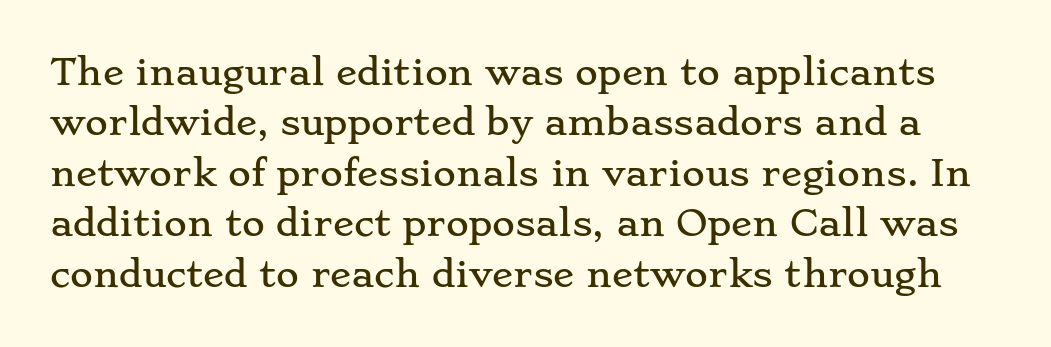
Does the leading feel generous? No, just average. Students, note that the glyphs here touch the page at normal intervals. Every stem runs plumb, perpendicular to the baseline. You could not count columns in this text — the font is proportionally spaced. The space beneath each line is pristine and unruled. Type style note: has serifs.
